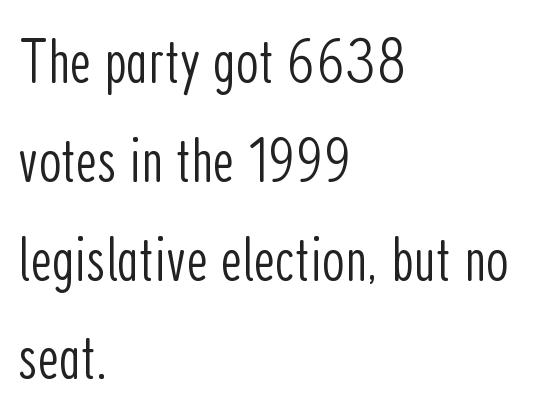
The image shows 65 px light, condensed sans-serif type, upright; set left-aligned, normal line spacing (1.52x), normal letter spacing, not underlined; low stroke contrast and a medium x-height.
